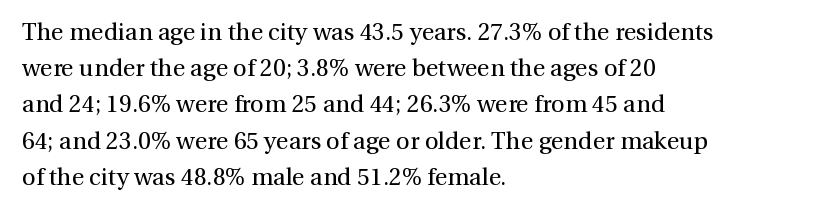
Default kerning and tracking; the words read as compact shapes. Tall strokes in this sample are plumb rather than angled. This rendering uses left alignment, leaving the right contour irregular. Students, observe: this is what conventionally led text looks like. Each stroke keeps to a modest, everyday thickness or less. Honestly, there is no underline to notice here at all.
